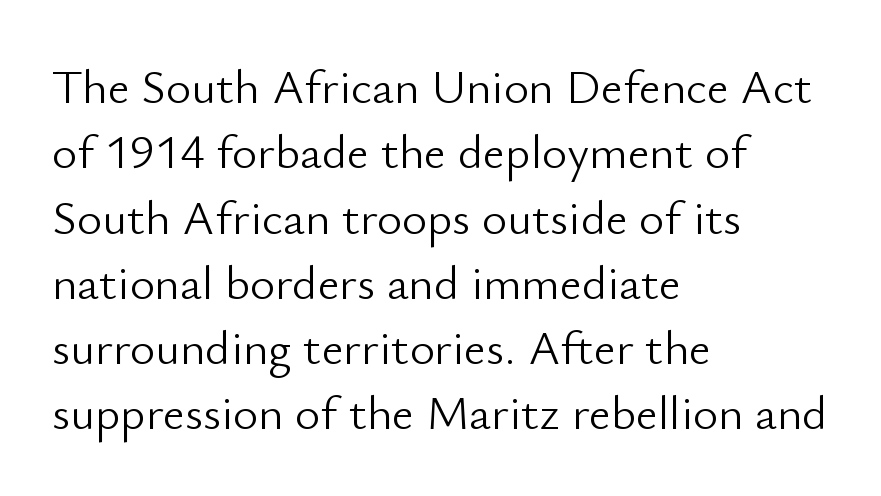
These glyphs show unthickened strokes, regular width or finer. The specimen reads as upright at a glance. Here the designer chose a conventional face with non-uniform glyph widths. Between one letter and the next there's only the usual sliver of space. Check the space under the baseline: it is left empty. These lines are set flush left with a ragged right edge.
